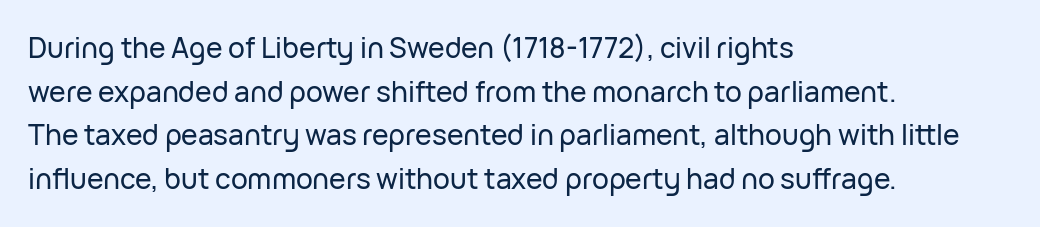
The image shows 28 px sans-serif type, upright; set left-aligned, normal line spacing (1.56x), normal letter spacing, not underlined; low stroke contrast and a medium x-height.
